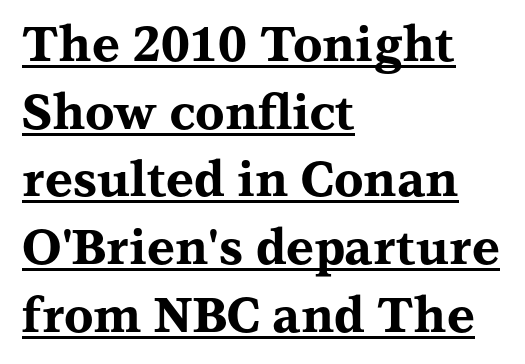
{"serif": "yes", "italic": "no", "bold": "yes", "weight": "bold", "width": "wide", "stroke_contrast": "medium", "x_height": "medium", "monospaced": "no", "underline": "yes", "align": "left", "line_spacing": "normal", "line_spacing_ratio": 1.41, "letter_spacing": "normal", "letter_spacing_em": 0.0, "glyph_px": 48}
